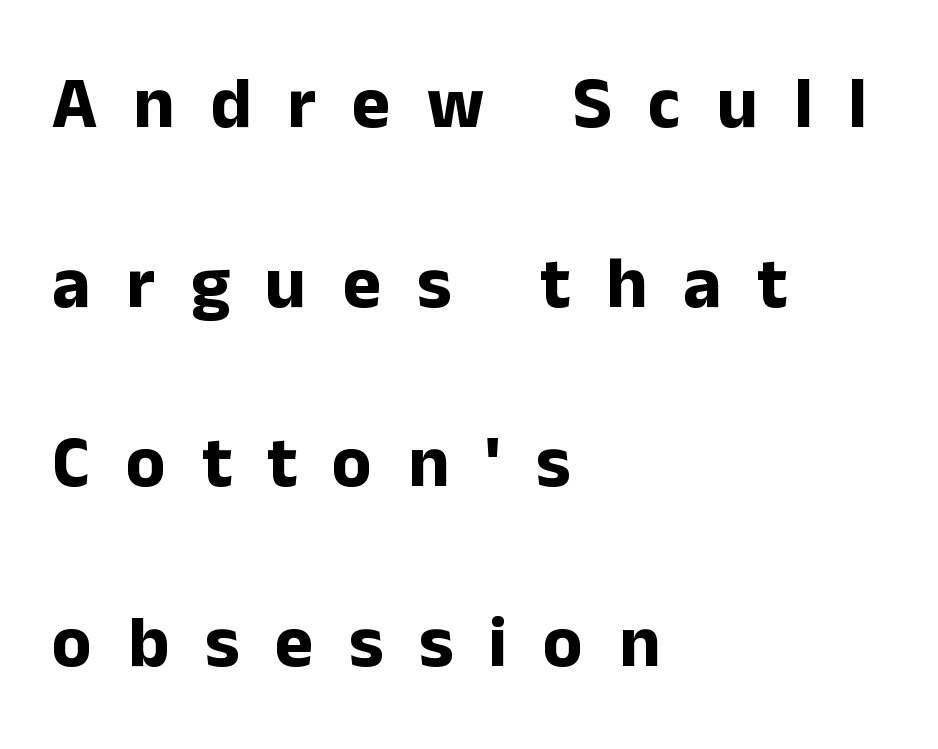
{"serif": "no", "italic": "no", "bold": "yes", "weight": "bold", "width": "normal", "stroke_contrast": "low", "x_height": "medium", "monospaced": "no", "underline": "no", "align": "left", "line_spacing": "loose", "line_spacing_ratio": 2.46, "letter_spacing": "wide", "letter_spacing_em": 0.49, "glyph_px": 73}
